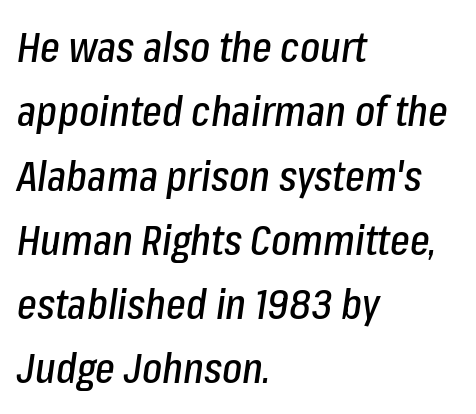
{"italic": "yes", "lean": "right", "slant_degrees": 8, "width": "condensed", "stroke_contrast": "low", "x_height": "medium", "monospaced": "no", "underline": "no", "align": "left", "line_spacing": "normal", "line_spacing_ratio": 1.53, "letter_spacing": "normal", "letter_spacing_em": 0.0, "glyph_px": 42}
